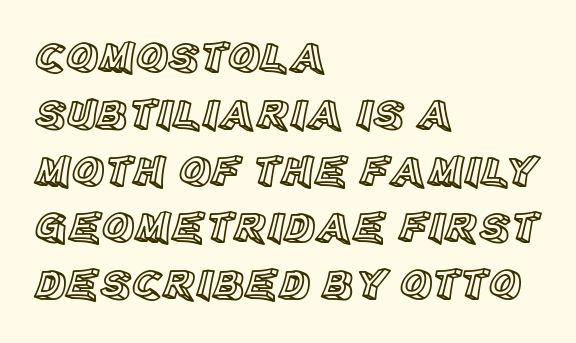
The image shows 44 px text type; set left-aligned, normal line spacing (1.29x), normal letter spacing, not underlined; a large x-height.
